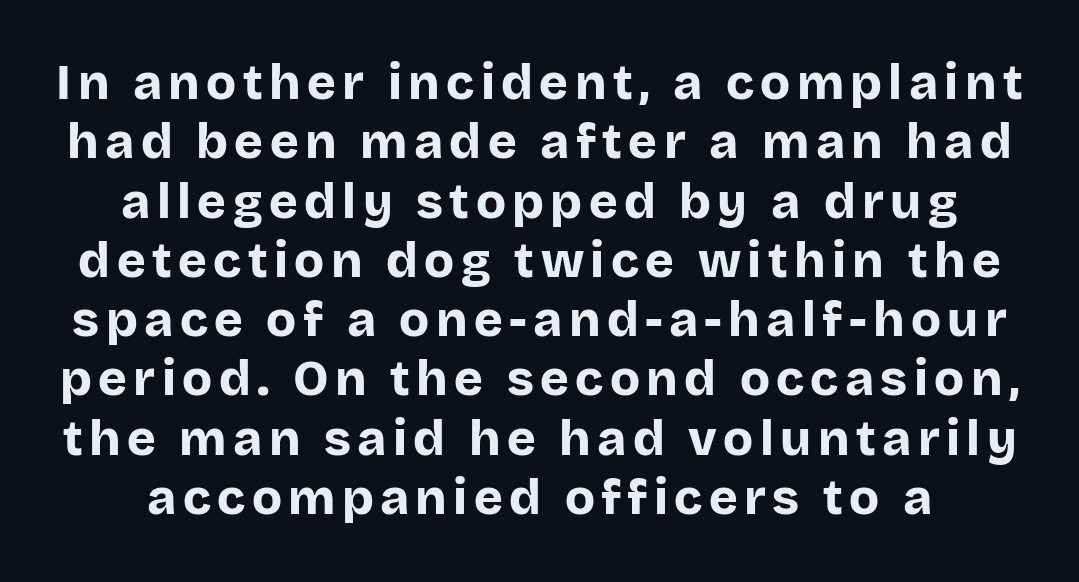
Letterform terminals end flat and unadorned throughout the passage. Quick note: not italic, upright. The rendering uses natural spacing where letterforms have individual widths. The font is running at its bold setting.
